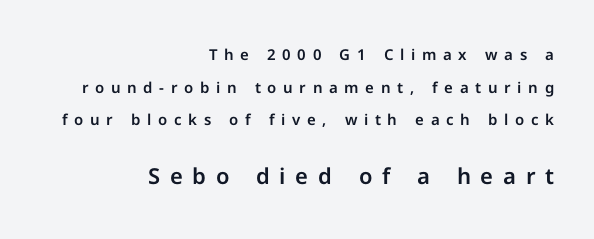
The image shows 22 px text type, upright; set right-aligned, loose line spacing (2.17x), unusually wide letter spacing (+0.44 em), not underlined; the second (bottom) block is 1.47x larger.
